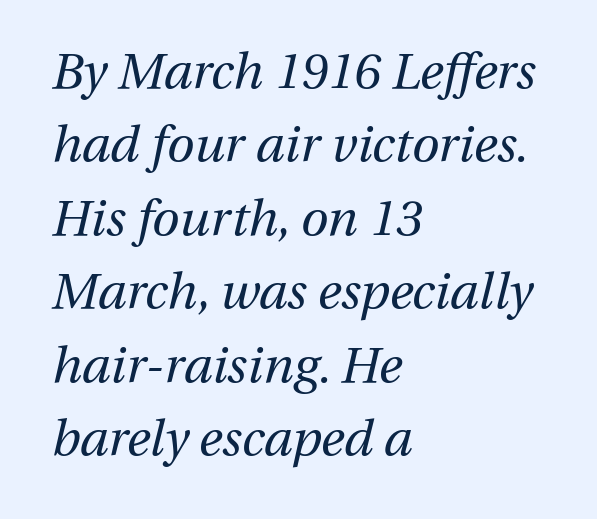
Q: Is the text bold? A: No.
Q: Is the text italic (slanted)? A: Yes, it leans right by about 13 degrees.
Q: Is the text underlined? A: No.
Q: How is the paragraph aligned? A: Left-aligned.
Q: Is the spacing between letters normal or unusually wide? A: Normal.
Q: Is the spacing between lines tight, normal or loose? A: Normal.
Q: Width (condensed, normal, or wide)? A: Normal.
Q: Stroke contrast? A: Medium.
Q: x-height? A: Medium.
Q: Monospaced? A: No.
